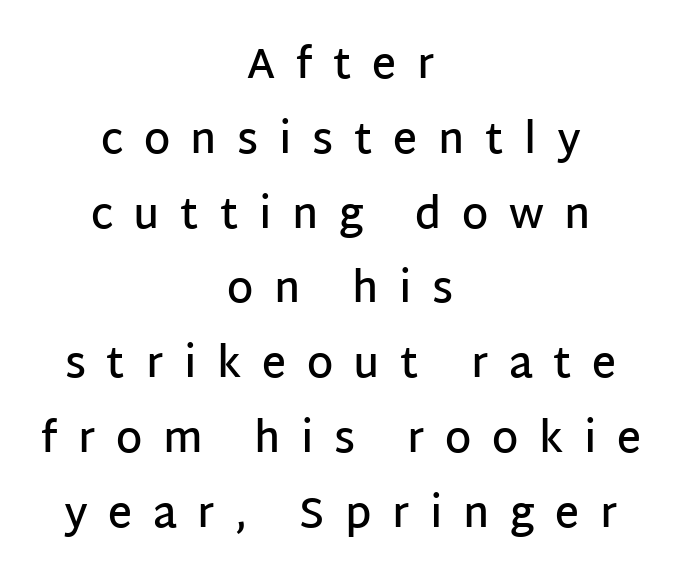
The text was rendered using a sans face with plain stroke endings. The words here are not underlined. Look at the stroke-to-counter ratio: somewhat heavy, a semibold. Rendered with straight, roman letterforms.
